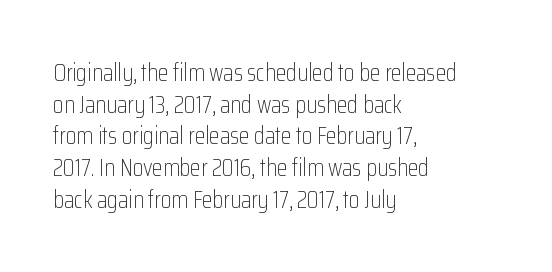
{"italic": "no", "bold": "no", "underline": "no", "align": "left", "line_spacing": "normal", "line_spacing_ratio": 1.32, "letter_spacing": "normal", "letter_spacing_em": 0.0, "glyph_px": 24}
